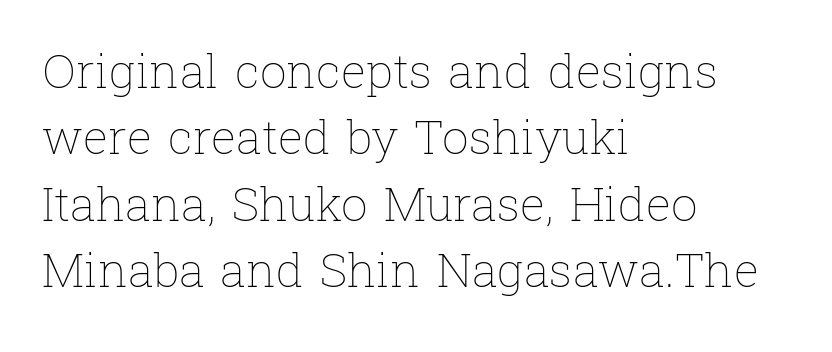
Each letter keeps its own natural width here, so spacing adapts to shape. How are the letters spaced? Ordinarily, with no added tracking. This sample keeps an unexceptional amount of space between lines. The type sits square on the baseline with zero lean. These glyphs show unthickened strokes, regular width or finer.
